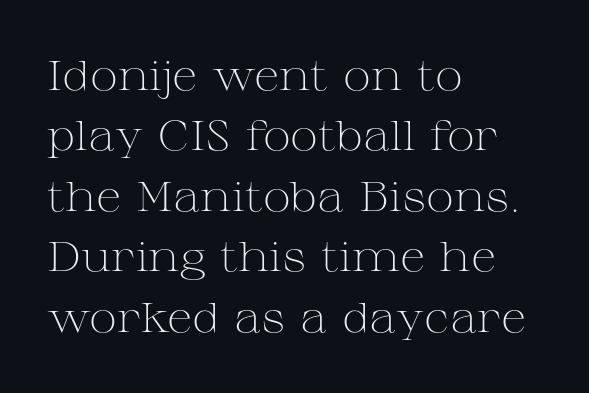
{"serif": "yes", "italic": "no", "bold": "no", "weight": "light", "width": "wide", "stroke_contrast": "medium", "x_height": "medium", "monospaced": "no", "underline": "no", "align": "left", "line_spacing": "normal", "line_spacing_ratio": 1.44, "letter_spacing": "normal", "letter_spacing_em": 0.0, "glyph_px": 42}
